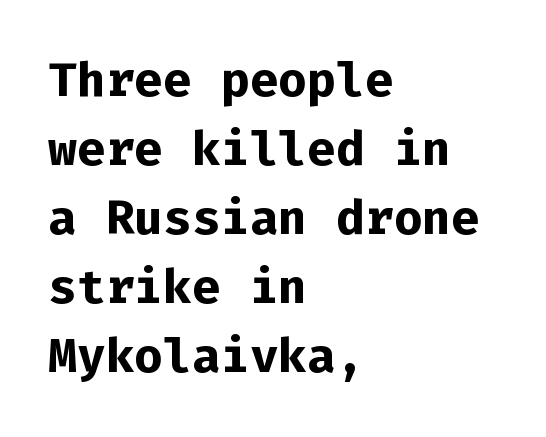
Q: Is the text bold? A: Yes.
Q: Is the text italic (slanted)? A: No, it is upright.
Q: Is the typeface a serif or a sans-serif typeface? A: Sans-serif.
Q: Is the text underlined? A: No.
Q: How is the paragraph aligned? A: Left-aligned.
Q: Is the spacing between letters normal or unusually wide? A: Normal.
Q: Is the spacing between lines tight, normal or loose? A: Normal.
Q: Width (condensed, normal, or wide)? A: Normal.
Q: Stroke contrast? A: Low.
Q: x-height? A: Medium.
Q: Monospaced? A: Yes.
